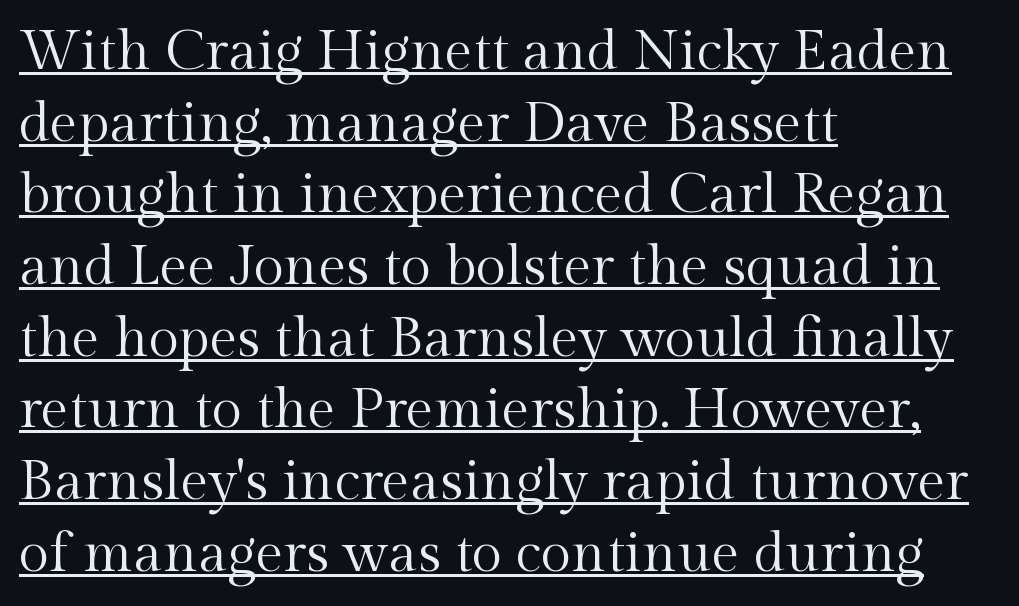
{"serif": "yes", "italic": "no", "bold": "no", "weight": "regular", "width": "normal", "x_height": "medium", "monospaced": "no", "underline": "yes", "align": "left", "line_spacing": "normal", "line_spacing_ratio": 1.28, "letter_spacing": "normal", "letter_spacing_em": 0.0, "glyph_px": 56}
